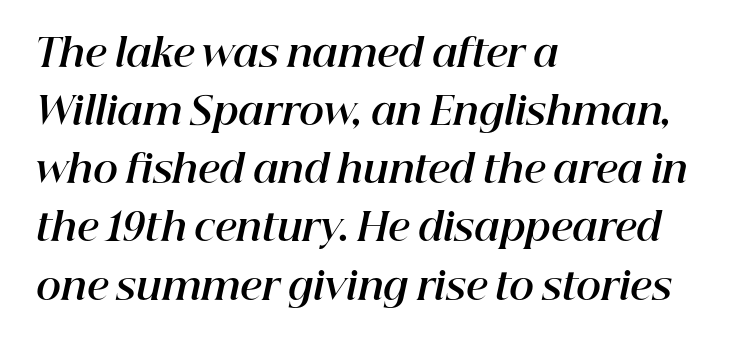
Q: Is the text bold? A: Yes.
Q: Is the text italic (slanted)? A: Yes, it leans right by about 12 degrees.
Q: Is the text underlined? A: No.
Q: How is the paragraph aligned? A: Left-aligned.
Q: Is the spacing between letters normal or unusually wide? A: Normal.
Q: Is the spacing between lines tight, normal or loose? A: Normal.
Q: Width (condensed, normal, or wide)? A: Normal.
Q: Stroke contrast? A: High.
Q: x-height? A: Medium.
Q: Monospaced? A: No.
